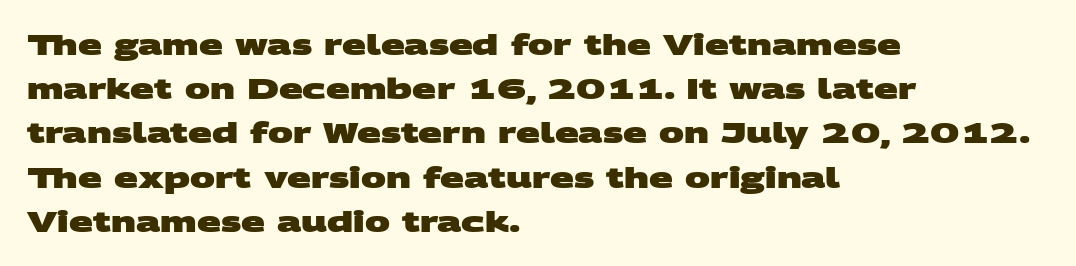
Look at the tracking — it's just the regular setting, nothing added. Each row of text sits above clean, open space. Successive baselines arrive at the customary interval. Weight check: bold — yes, fully.
